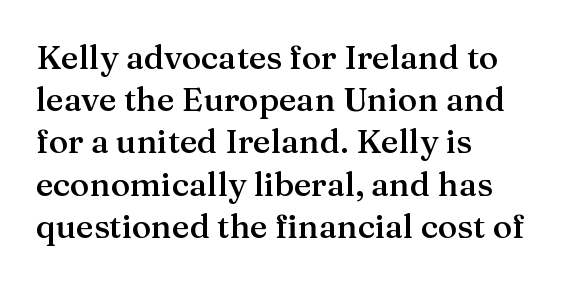
The image shows 33 px semibold serif type, upright; set left-aligned, normal line spacing (1.28x), normal letter spacing, not underlined; medium stroke contrast and a medium x-height.
